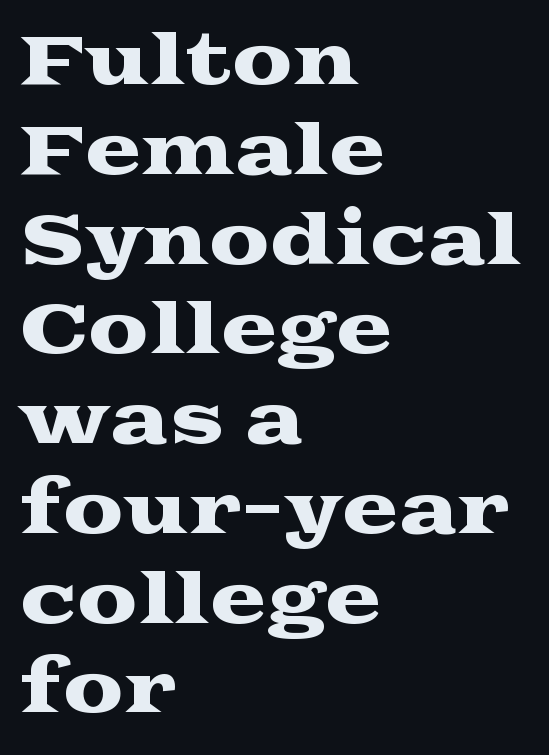
{"serif": "yes", "italic": "no", "width": "wide", "stroke_contrast": "medium", "x_height": "medium", "monospaced": "no", "underline": "no", "align": "left", "line_spacing": "normal", "line_spacing_ratio": 1.32, "letter_spacing": "normal", "letter_spacing_em": 0.0, "glyph_px": 68}
